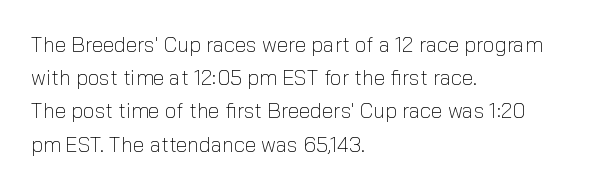
{"italic": "no", "bold": "no", "underline": "no", "align": "left", "line_spacing": "normal", "line_spacing_ratio": 1.58, "letter_spacing": "normal", "letter_spacing_em": 0.0, "glyph_px": 21}
